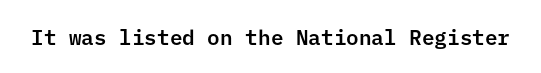
Q: Is the text italic (slanted)? A: No, it is upright.
Q: Is the text underlined? A: No.
Q: Is the spacing between letters normal or unusually wide? A: Normal.
